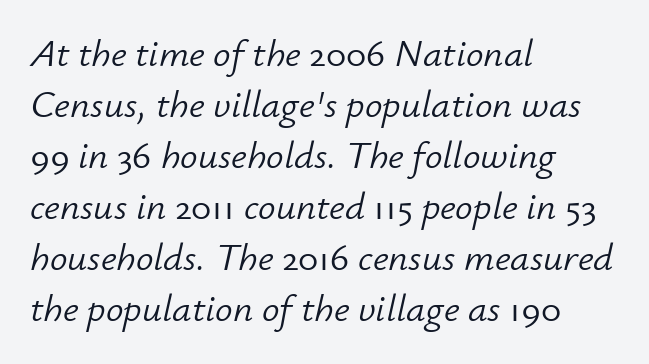
Q: Is the text bold? A: No.
Q: Is the text italic (slanted)? A: Yes, it leans right by about 12 degrees.
Q: Is the text underlined? A: No.
Q: How is the paragraph aligned? A: Left-aligned.
Q: Is the spacing between letters normal or unusually wide? A: Normal.
Q: Is the spacing between lines tight, normal or loose? A: Normal.
Q: Width (condensed, normal, or wide)? A: Normal.
Q: Stroke contrast? A: Low.
Q: x-height? A: Small.
Q: Monospaced? A: No.
